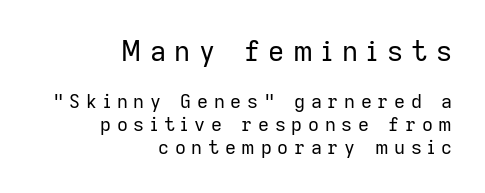
The image shows 28 px regular-weight sans-serif type, upright; set right-aligned, line spacing 1.2x, unusually wide letter spacing (+0.3 em), not underlined; the first (top) block is 1.47x larger; low stroke contrast and a medium x-height.
